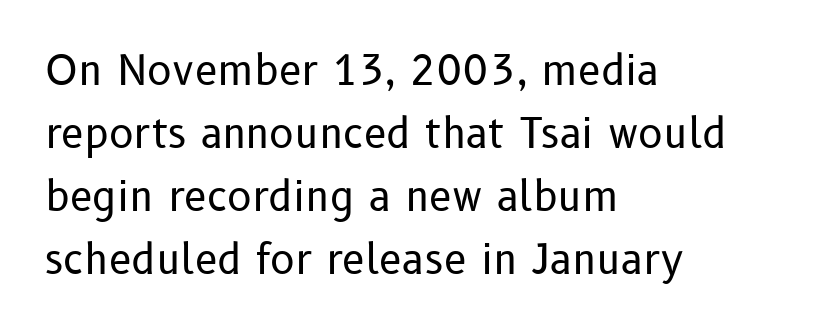
The image shows 41 px regular-weight sans-serif type, upright; set left-aligned, normal line spacing (1.54x), normal letter spacing, not underlined; low stroke contrast and a medium x-height.
